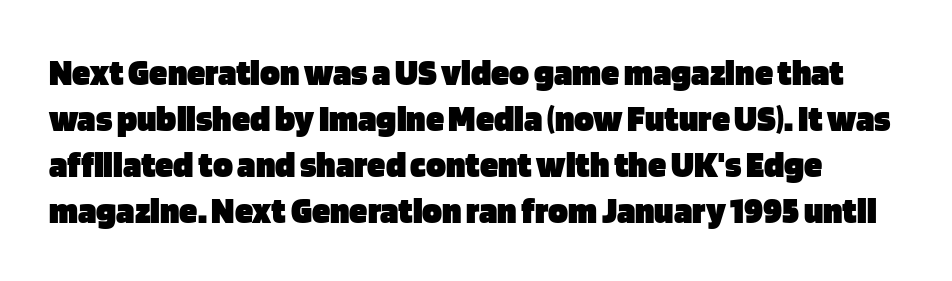
The text was rendered using a sans face with plain stroke endings. Looks like regular typesetting: each glyph gets only the width it needs. Plenty of ink on the page — the face is bold. These lines keep a tight, regular rhythm from letter to letter. A clean baseline with only descenders dipping below it.
